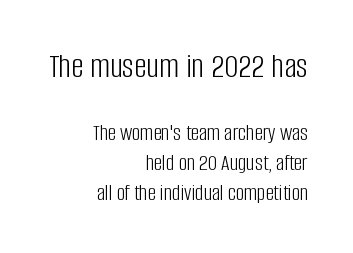
Do the letters lean? They stand straight. How would I describe the line gaps? Plain and ordinary. Character widths vary here, with narrow letters taking less room than wide ones. No extra tracking has been applied to these lines.
